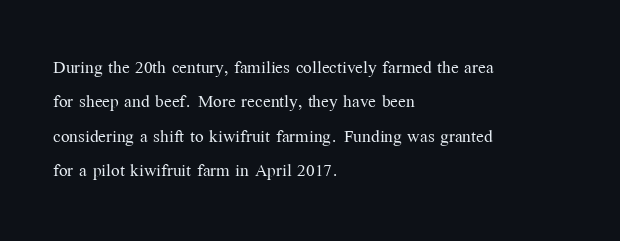
Q: Is the text bold? A: No.
Q: Is the text italic (slanted)? A: No, it is upright.
Q: Is the text underlined? A: No.
Q: How is the paragraph aligned? A: Left-aligned.
Q: Is the spacing between letters normal or unusually wide? A: Normal.
Q: Is the spacing between lines tight, normal or loose? A: Normal.
